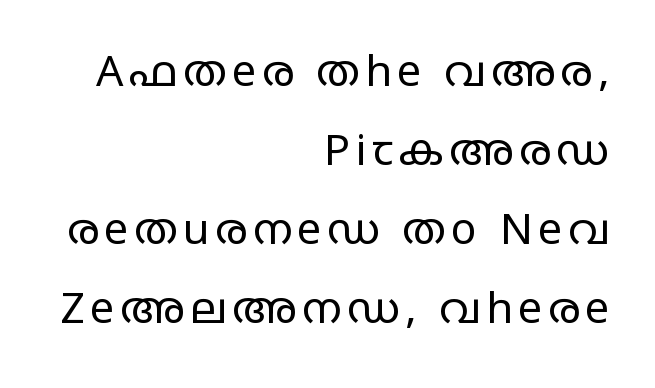
Q: Is the text bold? A: No.
Q: Is the text italic (slanted)? A: No, it is upright.
Q: Is the typeface a serif or a sans-serif typeface? A: Sans-serif.
Q: Is the text underlined? A: No.
Q: How is the paragraph aligned? A: Right-aligned.
Q: Width (condensed, normal, or wide)? A: Wide.
Q: Stroke contrast? A: Low.
Q: x-height? A: Large.
Q: Monospaced? A: No.
